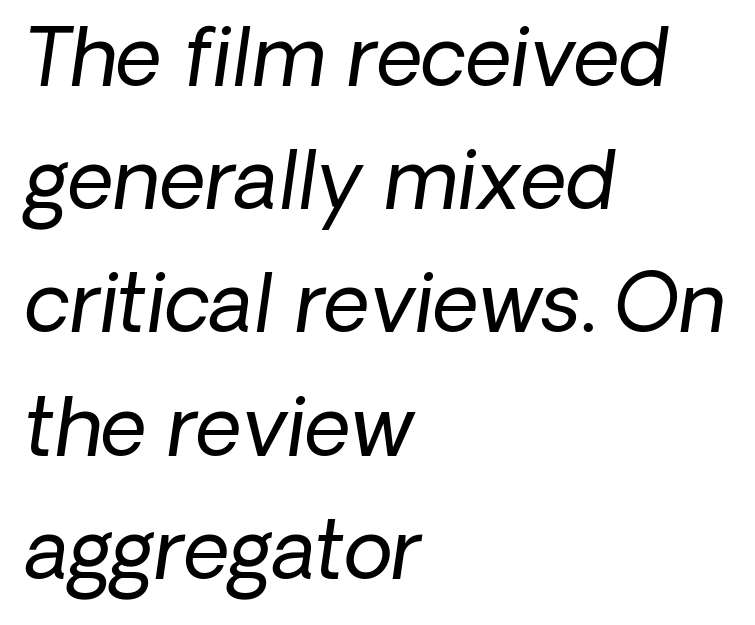
Q: Is the text bold? A: No.
Q: Is the text italic (slanted)? A: Yes, it leans right by about 8 degrees.
Q: Is the text underlined? A: No.
Q: How is the paragraph aligned? A: Left-aligned.
Q: Is the spacing between letters normal or unusually wide? A: Normal.
Q: Is the spacing between lines tight, normal or loose? A: Normal.
Q: Width (condensed, normal, or wide)? A: Normal.
Q: Stroke contrast? A: Low.
Q: x-height? A: Medium.
Q: Monospaced? A: No.
